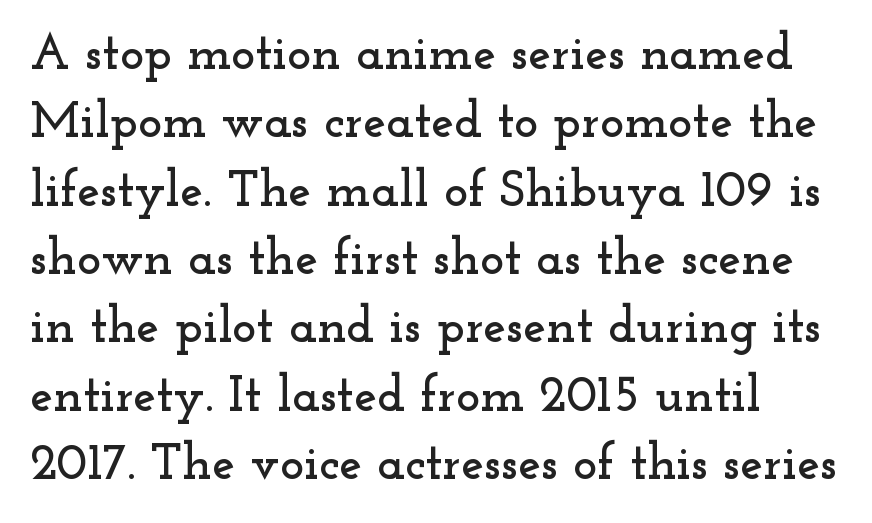
The image shows 51 px wide serif type, upright; set left-aligned, normal line spacing (1.34x), normal letter spacing, not underlined; low stroke contrast and a small x-height.
